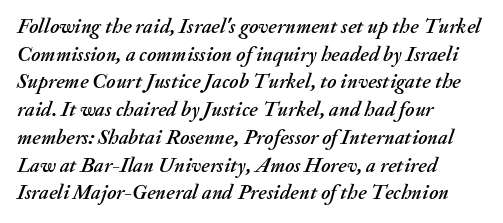
{"italic": "yes", "lean": "right", "slant_degrees": 20, "underline": "no", "align": "left", "line_spacing": "normal", "line_spacing_ratio": 1.32, "letter_spacing": "normal", "letter_spacing_em": 0.0, "glyph_px": 21}
